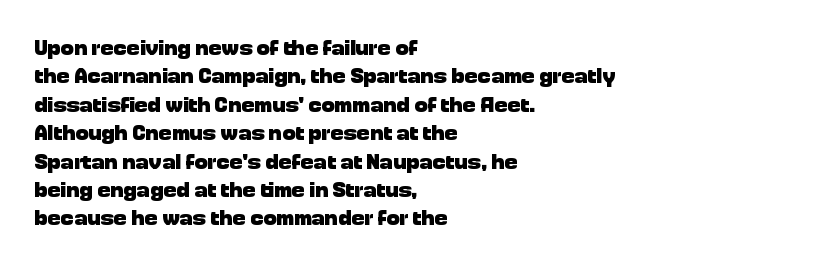
{"italic": "no", "bold": "yes", "underline": "no", "align": "left", "line_spacing": "normal", "line_spacing_ratio": 1.29, "letter_spacing": "normal", "letter_spacing_em": 0.0, "glyph_px": 22}
